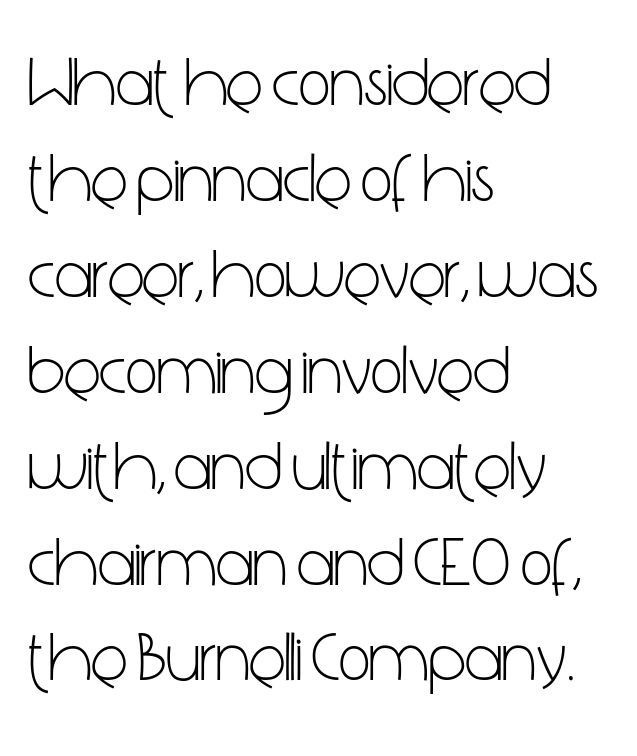
{"serif": "no", "italic": "no", "bold": "no", "weight": "light", "width": "condensed", "stroke_contrast": "low", "x_height": "medium", "monospaced": "no", "underline": "no", "align": "left", "line_spacing": "normal", "line_spacing_ratio": 1.39, "letter_spacing": "normal", "letter_spacing_em": 0.0, "glyph_px": 69}
